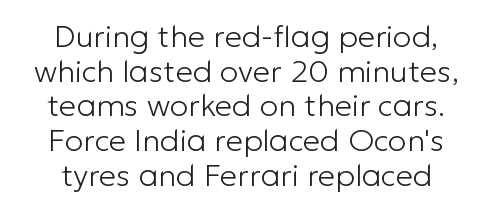
The image shows 31 px light sans-serif type, upright; set centered, tight line spacing (1.12x), normal letter spacing, not underlined; low stroke contrast and a medium x-height.
